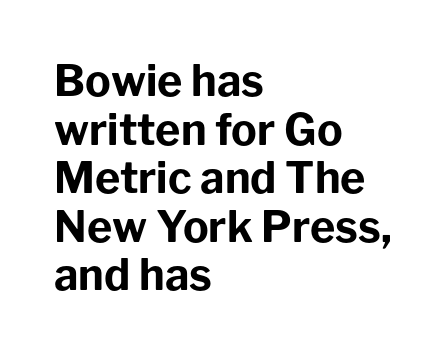
If you drew a line through each stem, it would be perfectly vertical. This is heavy type, rendered in bold. The paragraph has a hard left edge and a soft right edge. The passage shown has conventional tracking throughout.
